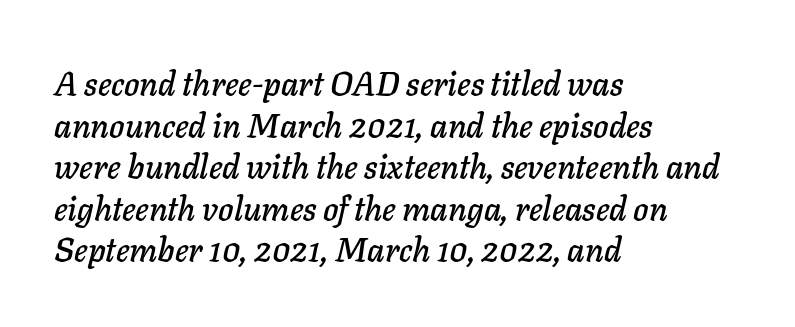
Q: Is the text italic (slanted)? A: Yes, it leans right by about 11 degrees.
Q: Is the text underlined? A: No.
Q: How is the paragraph aligned? A: Left-aligned.
Q: Is the spacing between letters normal or unusually wide? A: Normal.
Q: Is the spacing between lines tight, normal or loose? A: Normal.
Q: Width (condensed, normal, or wide)? A: Normal.
Q: Stroke contrast? A: Low.
Q: x-height? A: Medium.
Q: Monospaced? A: No.
